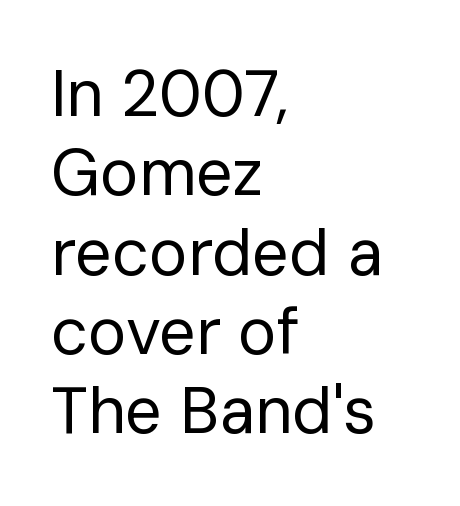
{"serif": "no", "italic": "no", "bold": "no", "weight": "regular", "width": "normal", "stroke_contrast": "low", "x_height": "medium", "monospaced": "no", "underline": "no", "align": "left", "line_spacing_ratio": 1.22, "letter_spacing": "normal", "letter_spacing_em": 0.0, "glyph_px": 65}
